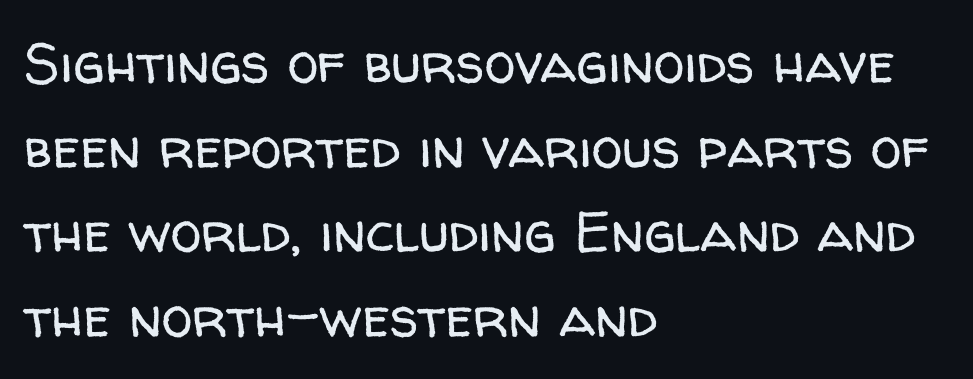
The image shows 56 px regular-weight sans-serif type, upright; set left-aligned, normal line spacing (1.51x), normal letter spacing, not underlined; low stroke contrast and a medium x-height.
